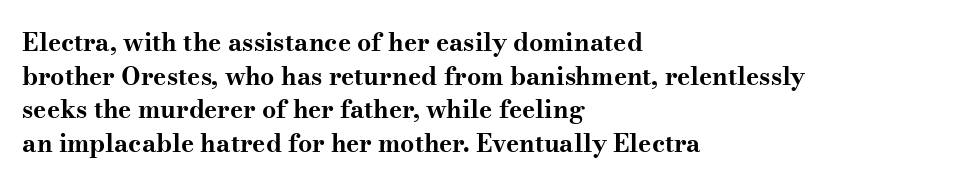
The image shows 25 px bold type, upright; set left-aligned, normal line spacing (1.35x), normal letter spacing, not underlined.
